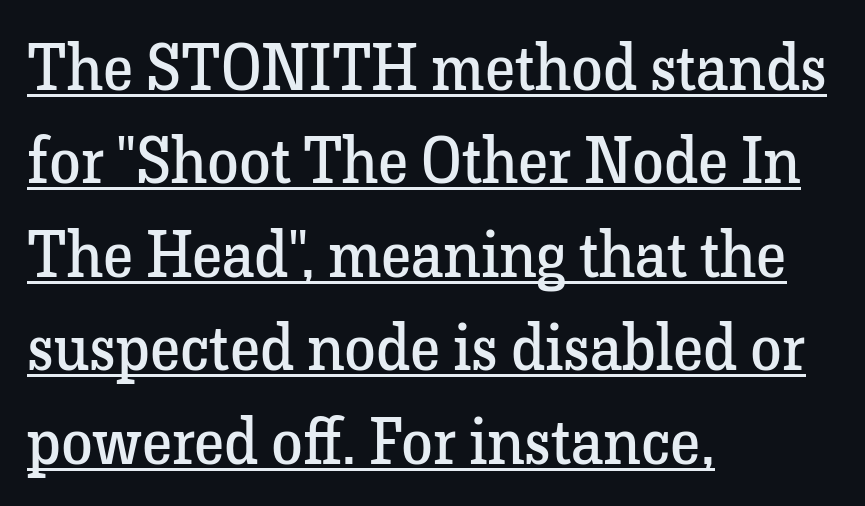
{"serif": "yes", "italic": "no", "bold": "no", "weight": "regular", "width": "normal", "stroke_contrast": "low", "x_height": "medium", "monospaced": "no", "underline": "yes", "align": "left", "line_spacing": "normal", "line_spacing_ratio": 1.46, "letter_spacing": "normal", "letter_spacing_em": 0.0, "glyph_px": 64}
